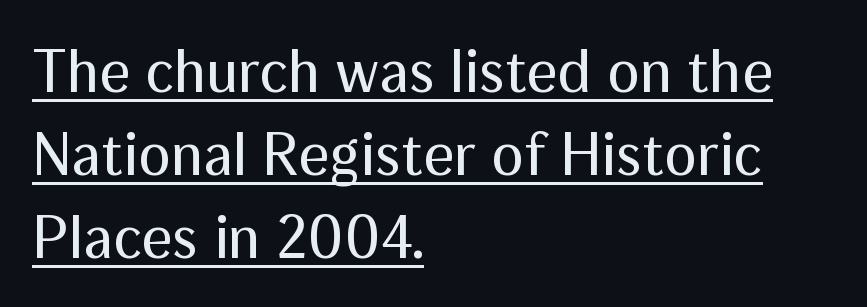
Q: Is the text bold? A: No.
Q: Is the text italic (slanted)? A: No, it is upright.
Q: Is the typeface a serif or a sans-serif typeface? A: Sans-serif.
Q: Is the text underlined? A: Yes.
Q: How is the paragraph aligned? A: Left-aligned.
Q: Is the spacing between letters normal or unusually wide? A: Normal.
Q: Is the spacing between lines tight, normal or loose? A: Normal.
Q: Width (condensed, normal, or wide)? A: Normal.
Q: Stroke contrast? A: Medium.
Q: x-height? A: Medium.
Q: Monospaced? A: No.
